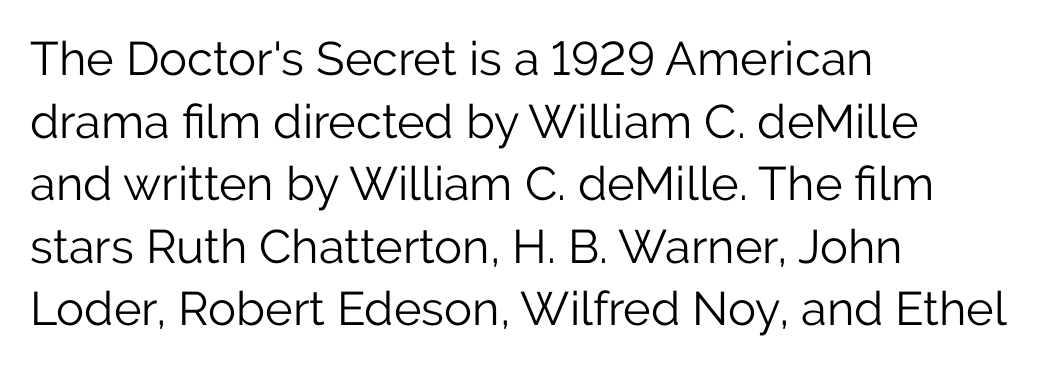
{"serif": "no", "italic": "no", "bold": "no", "weight": "light", "width": "normal", "stroke_contrast": "low", "x_height": "medium", "monospaced": "no", "underline": "no", "align": "left", "line_spacing": "normal", "line_spacing_ratio": 1.33, "letter_spacing": "normal", "letter_spacing_em": 0.0, "glyph_px": 47}
